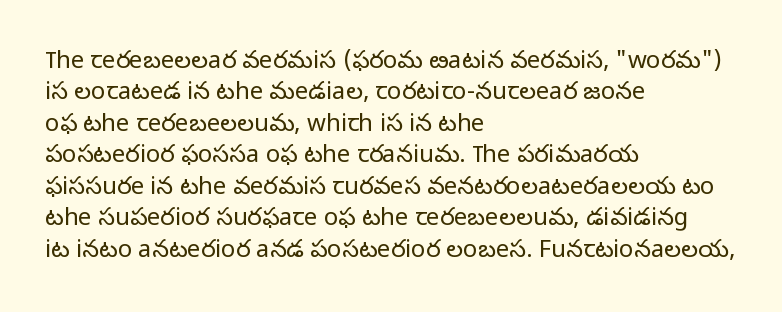
Q: Is the text bold? A: No.
Q: Is the text italic (slanted)? A: No, it is upright.
Q: Is the text underlined? A: No.
Q: How is the paragraph aligned? A: Left-aligned.
Q: Is the spacing between letters normal or unusually wide? A: Normal.
Q: Is the spacing between lines tight, normal or loose? A: Normal.
